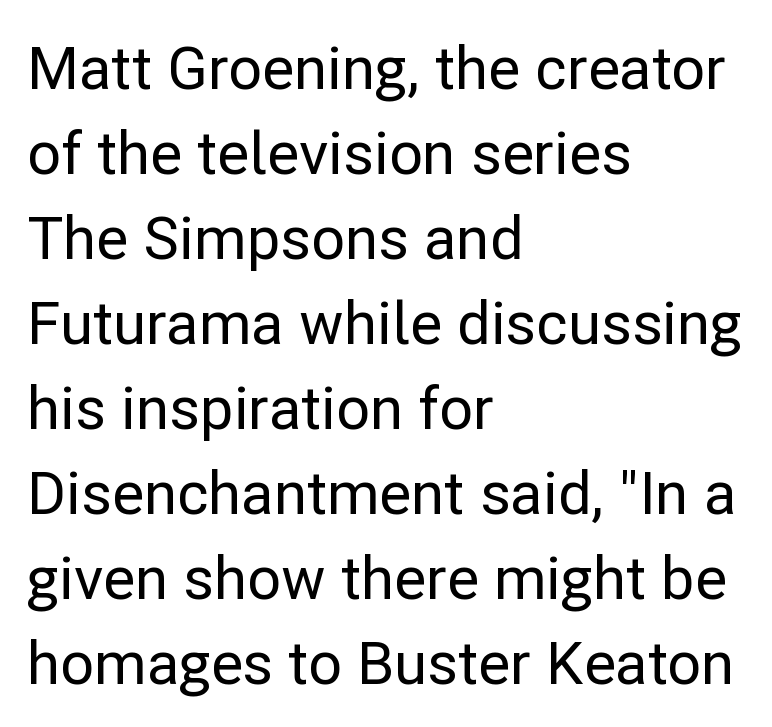
This is the regular roman posture of the typeface. To sum up the face: it is a sans, with no serifs. Here the designer chose a conventional face with non-uniform glyph widths. Compared with a centered layout, this one pins lines to the left instead. Horizontal bands of white between lines are of average thickness.
